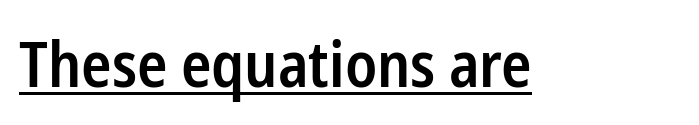
The image shows 63 px semibold, condensed sans-serif type, upright; set normal letter spacing, underlined; low stroke contrast and a medium x-height.
